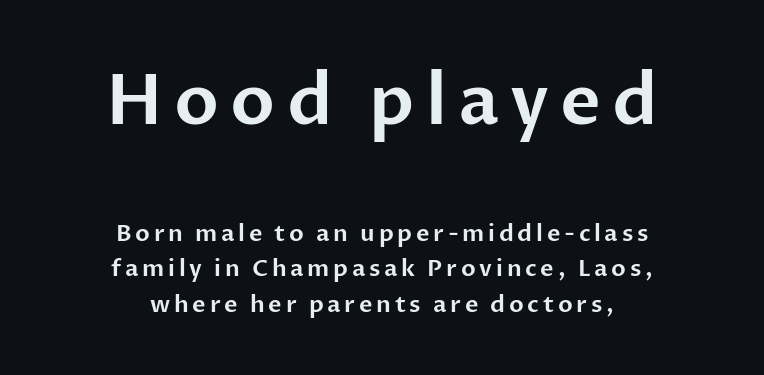
The image shows 70 px sans-serif type, upright; set centered, normal line spacing (1.54x), not underlined; the first (top) block is 3.04x larger; low stroke contrast and a medium x-height.
